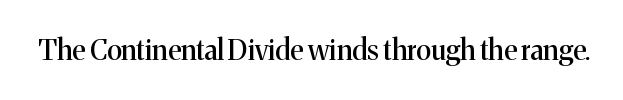
{"serif": "yes", "italic": "no", "width": "normal", "stroke_contrast": "medium", "x_height": "medium", "monospaced": "no", "underline": "no", "letter_spacing": "normal", "letter_spacing_em": 0.0, "glyph_px": 28}
